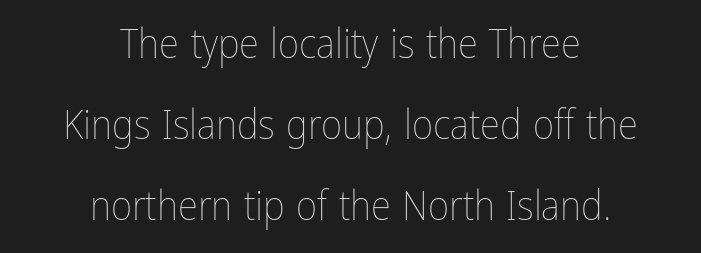
Q: Is the text bold? A: No.
Q: Is the text italic (slanted)? A: No, it is upright.
Q: Is the text underlined? A: No.
Q: How is the paragraph aligned? A: Centered.
Q: Is the spacing between letters normal or unusually wide? A: Normal.
Q: Is the spacing between lines tight, normal or loose? A: Loose.
Q: Width (condensed, normal, or wide)? A: Condensed.
Q: Stroke contrast? A: Low.
Q: x-height? A: Medium.
Q: Monospaced? A: No.
